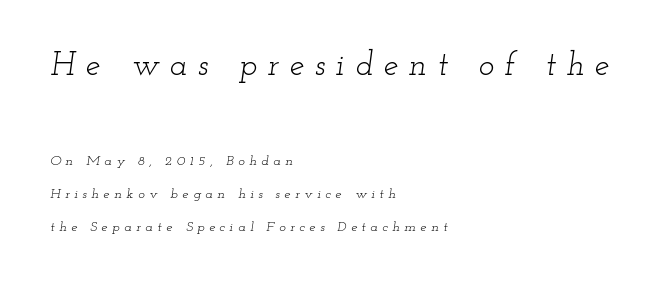
Compared with typical body copy, the letter spacing here is much looser. The cut favours lightness, reaching ordinary text weight at its darkest. I'd call this a serif setting — the letters wear small feet. Just letters on the line, the space beneath them empty. Line beginnings align vertically; line endings do not.
